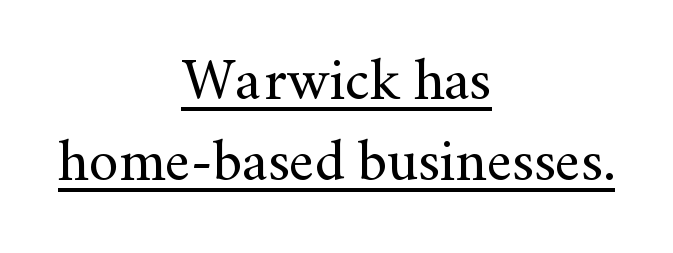
The strokes carry an ordinary text weight at most. A continuous stroke trails under the words, as in a hyperlink. The face used here is seriffed, in the tradition of book romans. Posture: vertical.
